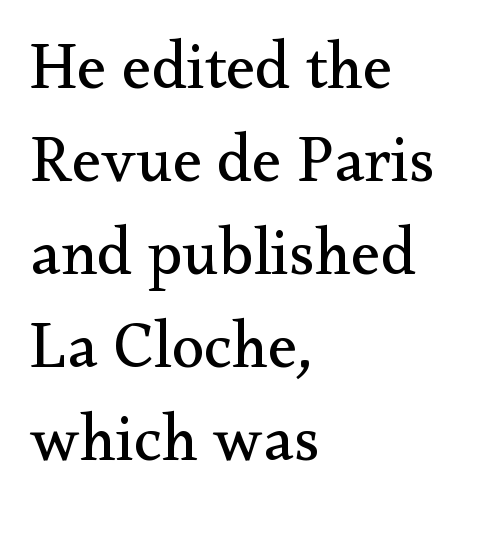
Bare-footed words on every line. The letters look calm and open, with moderate or lighter stems. Font category for this specimen: serif. The specimen reads as upright at a glance.
